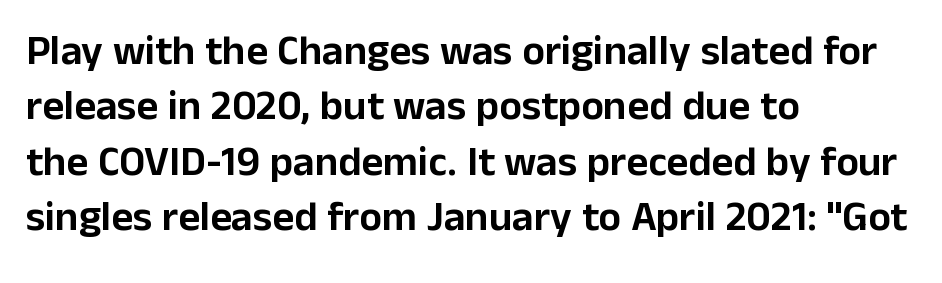
The image shows 42 px sans-serif type, upright; set left-aligned, normal line spacing (1.32x), normal letter spacing, not underlined; low stroke contrast and a medium x-height.
